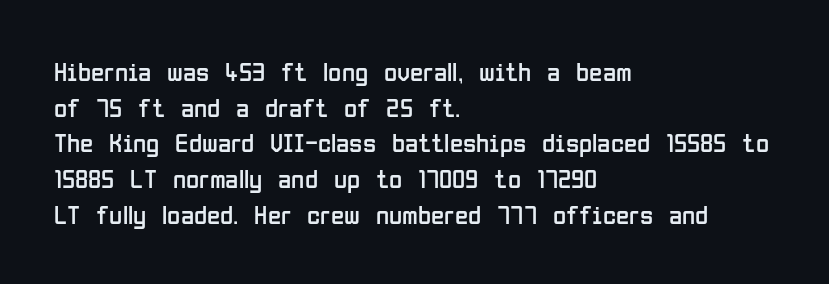
Q: Is the text bold? A: No.
Q: Is the text italic (slanted)? A: No, it is upright.
Q: Is the text underlined? A: No.
Q: How is the paragraph aligned? A: Left-aligned.
Q: Is the spacing between letters normal or unusually wide? A: Normal.
Q: Is the spacing between lines tight, normal or loose? A: Normal.
